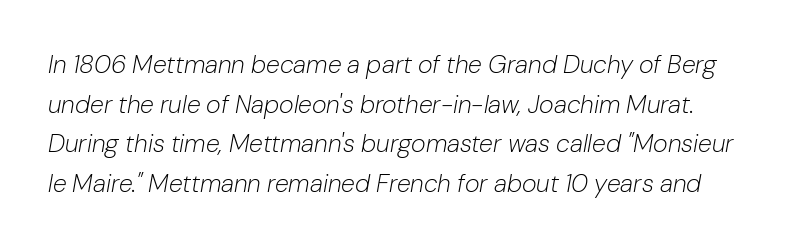
The letters are slanted; this is an italic face. Leading matches the norm, producing a regular column. The horizontal fit of the characters is conventional and even. Just letters on the line, the space beneath them empty. Summary of weight: not heavy and not bold.
